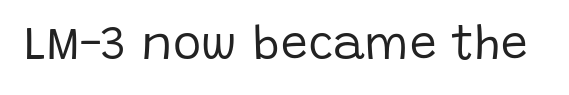
Q: Is the text bold? A: No.
Q: Is the text italic (slanted)? A: No, it is upright.
Q: Is the typeface a serif or a sans-serif typeface? A: Sans-serif.
Q: Is the text underlined? A: No.
Q: Is the spacing between letters normal or unusually wide? A: Normal.
Q: Width (condensed, normal, or wide)? A: Normal.
Q: Stroke contrast? A: Low.
Q: x-height? A: Large.
Q: Monospaced? A: No.
